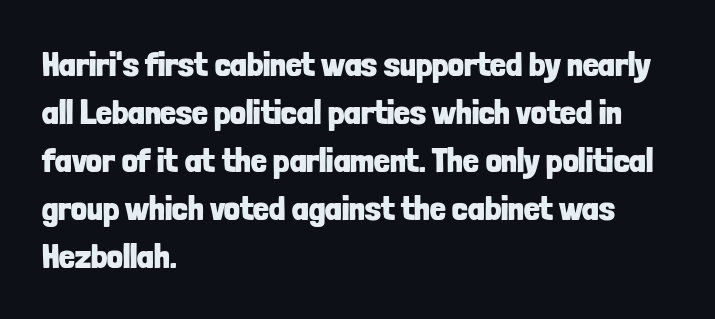
The foot of each line stays bare and open. Compared with typical paragraphs, the rows here are spaced about the same. The letters stand upright; this is a roman face. Notice how the passage keeps a crisp vertical edge on the left only. The letters sit at their default tracking, neither squeezed nor spread. As a designer I'd log this as weight 700, bold.
